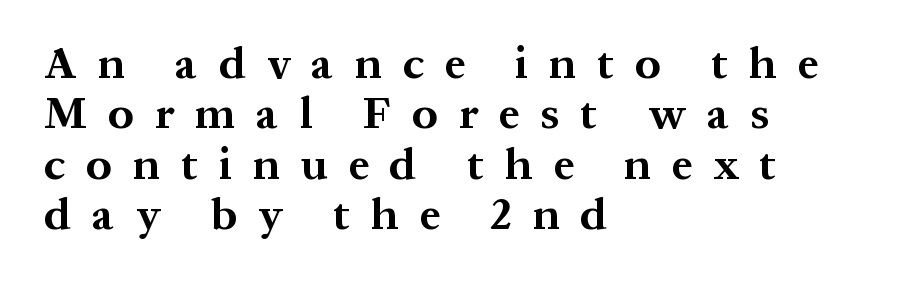
Heavy, bold letterforms. You can tell from the footed stems that serif type was used. Each row of text sits above clean, open space. The lettering holds an erect, upright posture throughout. Alignment: flush left. Spacing verdict: proportional, widths tailored to each character.
